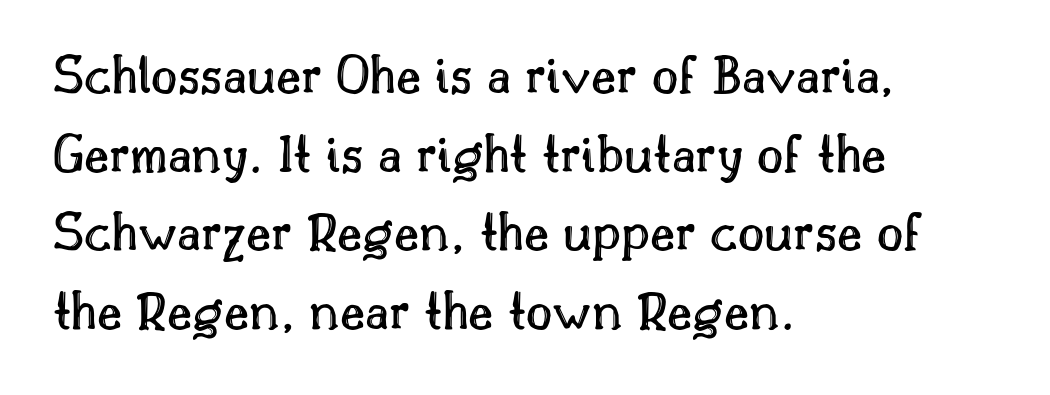
{"italic": "no", "width": "normal", "x_height": "small", "monospaced": "no", "underline": "no", "align": "left", "line_spacing": "normal", "line_spacing_ratio": 1.38, "letter_spacing": "normal", "letter_spacing_em": 0.0, "glyph_px": 57}
